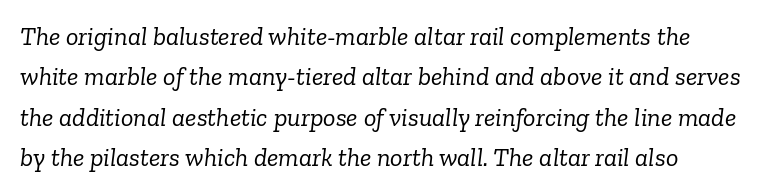
The image shows 26 px text type, italic (leaning right); set normal line spacing (1.55x), normal letter spacing, not underlined.
